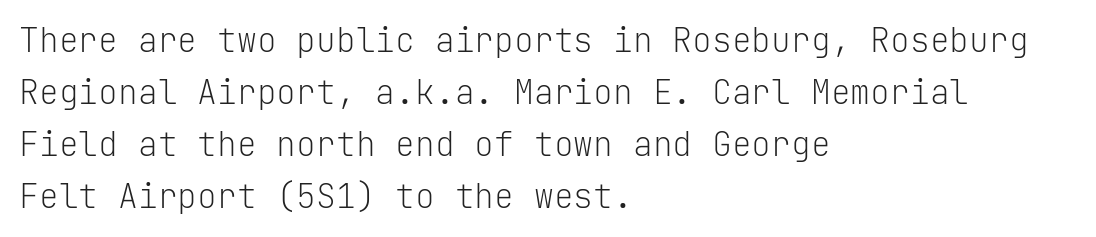
{"serif": "no", "italic": "no", "bold": "no", "weight": "light", "width": "normal", "stroke_contrast": "low", "x_height": "medium", "monospaced": "yes", "underline": "no", "align": "left", "line_spacing": "normal", "line_spacing_ratio": 1.58, "letter_spacing": "normal", "letter_spacing_em": 0.0, "glyph_px": 33}
